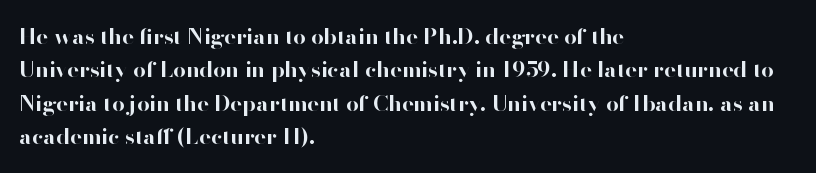
{"italic": "no", "bold": "yes", "underline": "no", "align": "left", "line_spacing": "normal", "line_spacing_ratio": 1.52, "letter_spacing": "normal", "letter_spacing_em": 0.0, "glyph_px": 22}
